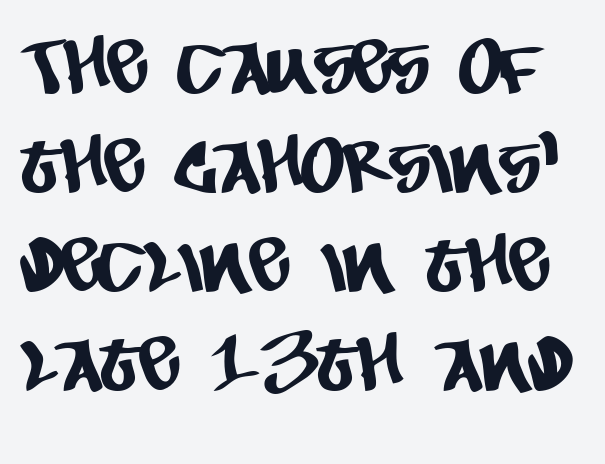
The image shows 75 px condensed sans-serif type; set normal line spacing (1.32x), normal letter spacing, not underlined; low stroke contrast and a large x-height.
